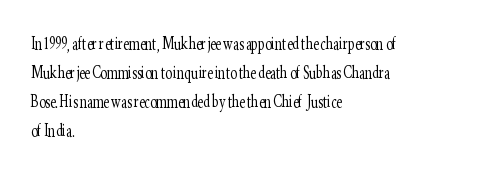
The image shows 20 px text type, upright; set left-aligned, normal line spacing (1.45x), normal letter spacing, not underlined.
